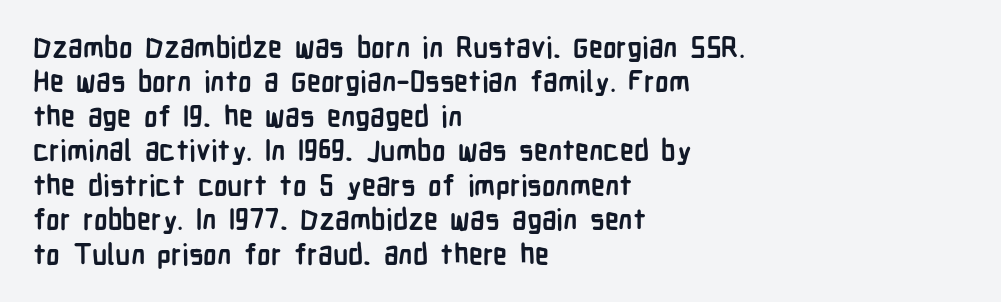
The image shows 28 px semibold, condensed sans-serif type, upright; set left-aligned, line spacing 1.23x, normal letter spacing, not underlined; low stroke contrast and a medium x-height.
